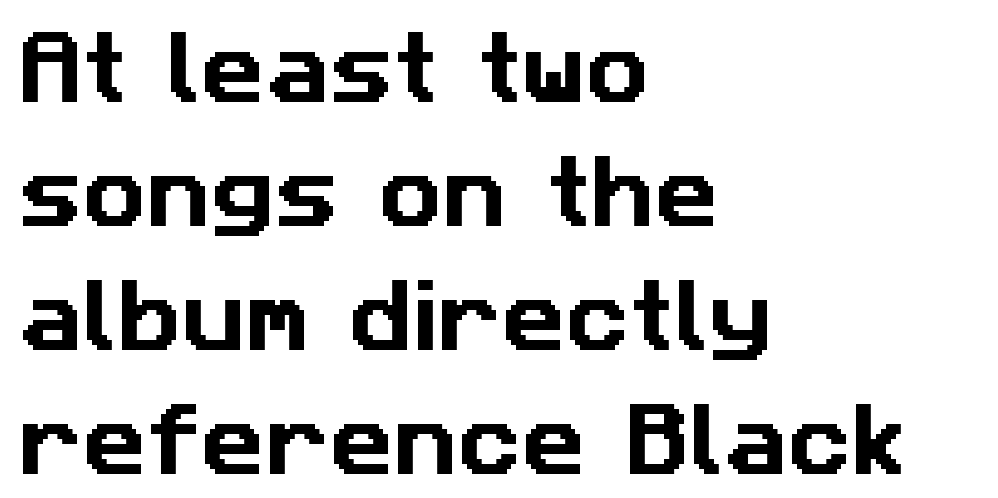
Q: Is the typeface a serif or a sans-serif typeface? A: Sans-serif.
Q: Is the text underlined? A: No.
Q: How is the paragraph aligned? A: Left-aligned.
Q: Is the spacing between letters normal or unusually wide? A: Normal.
Q: Is the spacing between lines tight, normal or loose? A: Normal.
Q: Width (condensed, normal, or wide)? A: Normal.
Q: Stroke contrast? A: Low.
Q: x-height? A: Medium.
Q: Monospaced? A: No.
